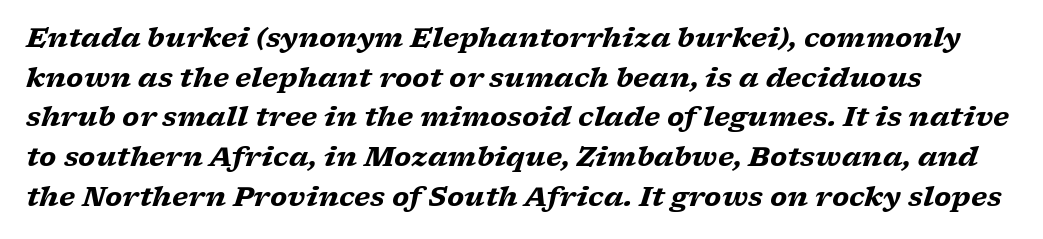
The image shows 27 px bold type, italic (leaning right); set normal line spacing (1.47x), normal letter spacing, not underlined.
